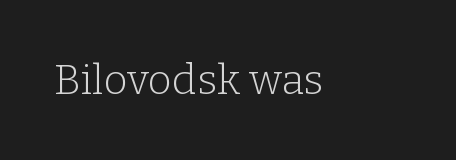
{"serif": "yes", "italic": "no", "bold": "no", "weight": "light", "width": "normal", "stroke_contrast": "low", "x_height": "medium", "monospaced": "no", "underline": "no", "letter_spacing": "normal", "letter_spacing_em": 0.0, "glyph_px": 42}
